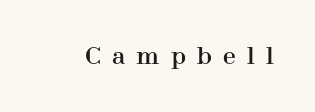
Look at the tracking — it's clearly loosened, letters drifting apart. Notice how the stems are strictly vertical — no italics here. Underlining? Definitely not there.
